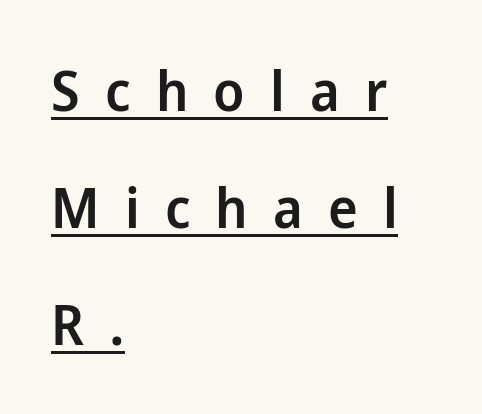
Is the letter spacing exaggerated? Yes — the characters are pushed far apart. The font family rendered here belongs to the sans-serif group. The strokes are fattened partway — semibold, not bold. The rendering uses natural spacing where letterforms have individual widths. These lines are set flush left with a ragged right edge.
